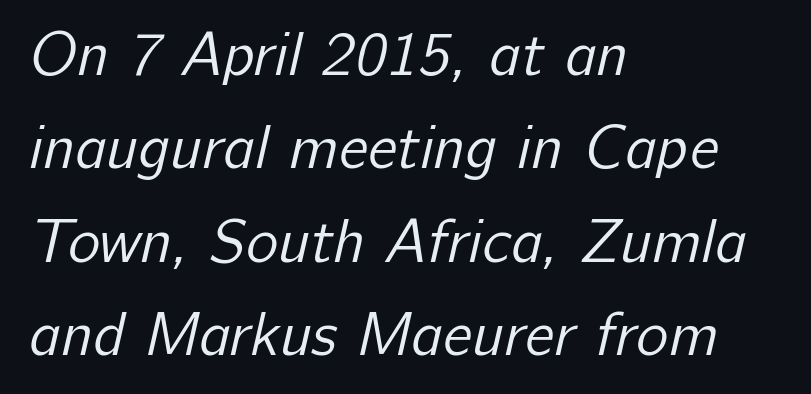
Q: Is the text bold? A: No.
Q: Is the typeface a serif or a sans-serif typeface? A: Sans-serif.
Q: Is the text underlined? A: No.
Q: How is the paragraph aligned? A: Left-aligned.
Q: Is the spacing between letters normal or unusually wide? A: Normal.
Q: Is the spacing between lines tight, normal or loose? A: Normal.
Q: Width (condensed, normal, or wide)? A: Normal.
Q: Stroke contrast? A: Low.
Q: x-height? A: Medium.
Q: Monospaced? A: No.
